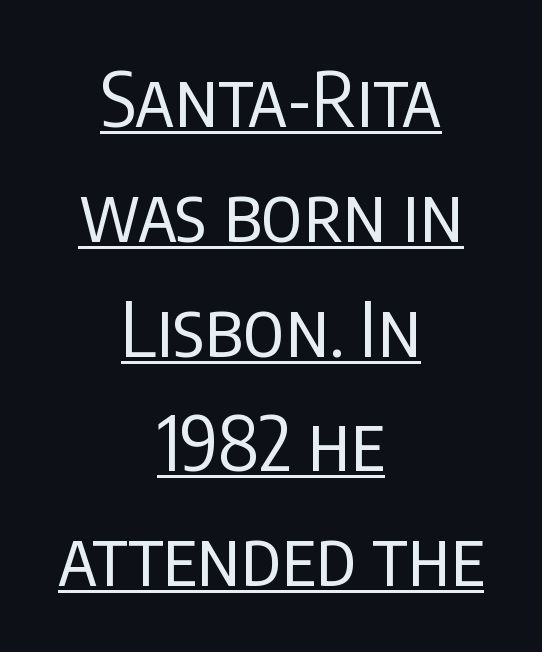
{"serif": "no", "italic": "no", "bold": "no", "weight": "regular", "width": "condensed", "stroke_contrast": "low", "x_height": "large", "monospaced": "no", "underline": "yes", "align": "center", "line_spacing": "normal", "line_spacing_ratio": 1.51, "letter_spacing": "normal", "letter_spacing_em": 0.0, "glyph_px": 76}
